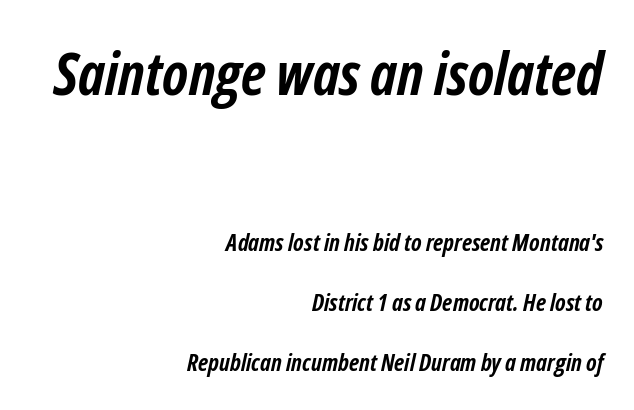
The image shows 59 px semibold, condensed type, italic (leaning right); set right-aligned, loose line spacing (2.49x), normal letter spacing, not underlined; the first (top) block is 2.46x larger; low stroke contrast and a medium x-height.
